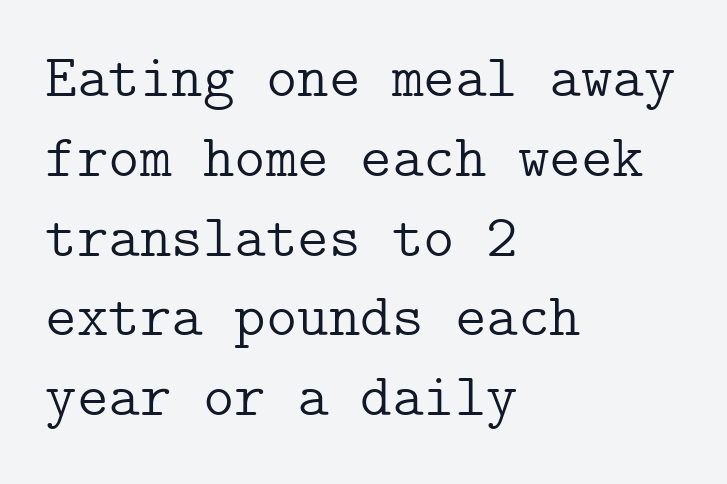
The image shows 60 px light serif type, upright; set left-aligned, normal line spacing (1.33x), normal letter spacing, not underlined; low stroke contrast and a medium x-height.
